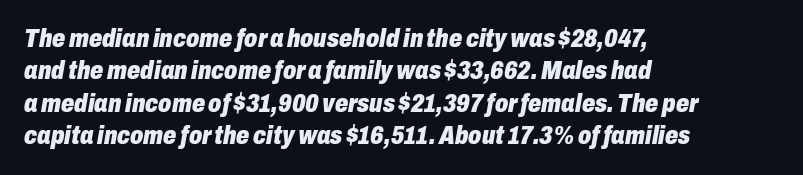
Q: Is the text bold? A: Yes.
Q: Is the text italic (slanted)? A: Yes, it leans right by about 10 degrees.
Q: Is the text underlined? A: No.
Q: How is the paragraph aligned? A: Left-aligned.
Q: Is the spacing between letters normal or unusually wide? A: Normal.
Q: Is the spacing between lines tight, normal or loose? A: Normal.
